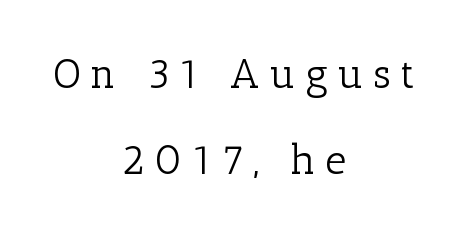
Q: Is the text bold? A: No.
Q: Is the text italic (slanted)? A: No, it is upright.
Q: Is the typeface a serif or a sans-serif typeface? A: Serif.
Q: Is the text underlined? A: No.
Q: How is the paragraph aligned? A: Centered.
Q: Is the spacing between letters normal or unusually wide? A: Unusually wide.
Q: Is the spacing between lines tight, normal or loose? A: Loose.
Q: Width (condensed, normal, or wide)? A: Normal.
Q: Stroke contrast? A: Low.
Q: x-height? A: Medium.
Q: Monospaced? A: No.
